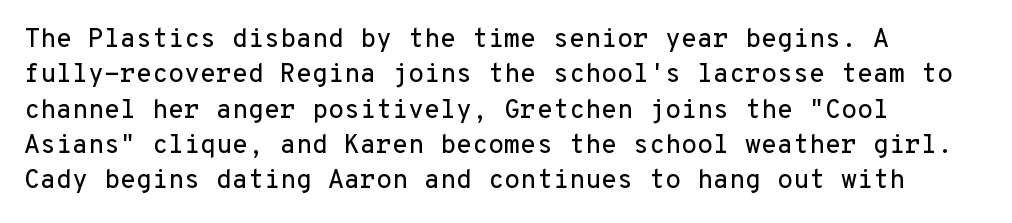
The image shows 26 px text type, upright; set left-aligned, normal line spacing (1.36x), normal letter spacing, not underlined.
